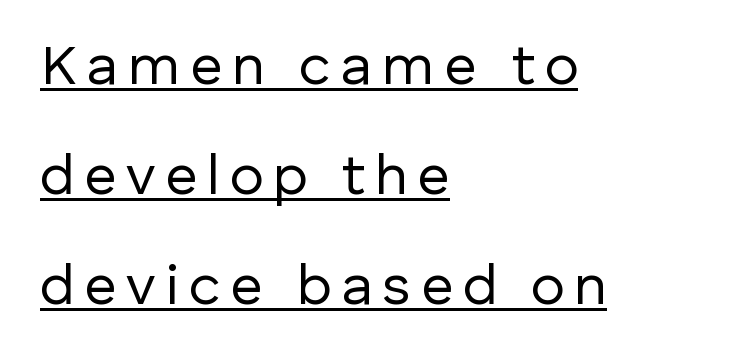
The image shows 57 px regular-weight sans-serif type, upright; set left-aligned, loose line spacing (1.93x), underlined; low stroke contrast and a medium x-height.
